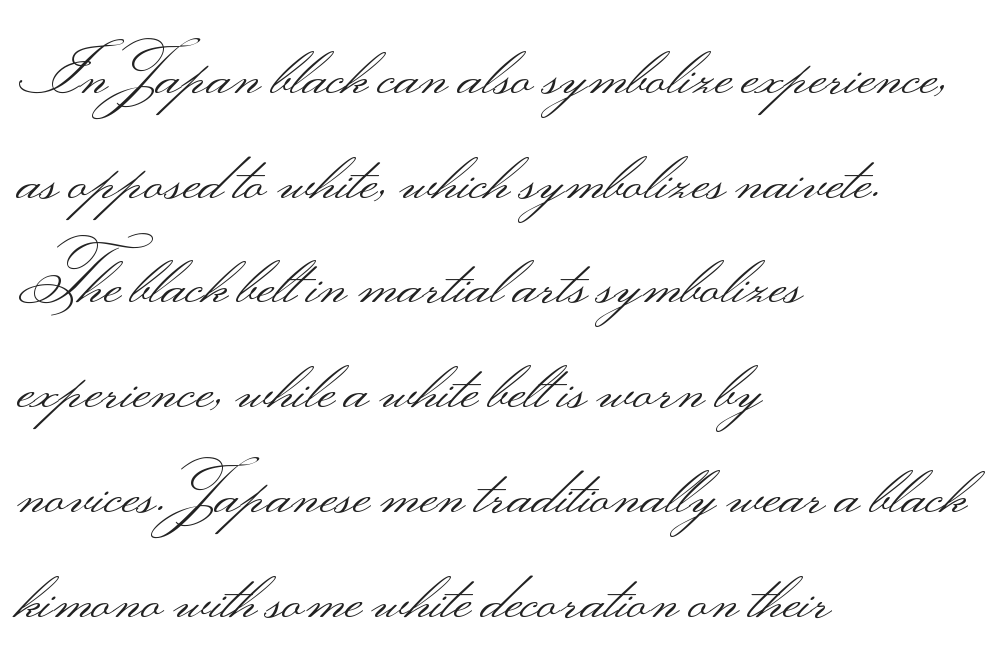
The image shows 68 px light, wide sans-serif type; set left-aligned, normal line spacing (1.54x), normal letter spacing, not underlined; medium stroke contrast.
